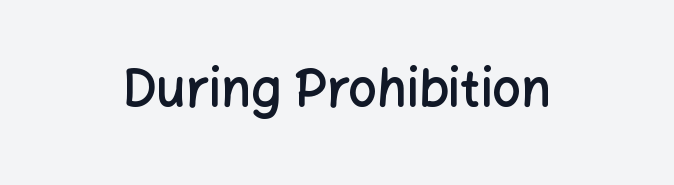
The image shows 51 px semibold sans-serif type, upright; set centered, normal letter spacing, not underlined; low stroke contrast and a medium x-height.
